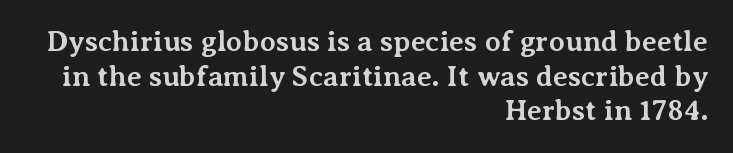
Does the type have serifs? Yes, each stem ends in a small foot. Descenders hang freely into open space. Tall strokes in this sample are plumb rather than angled. Compared with a flush-left layout, this one pins lines to the opposite, right side. Its strokes are broad and dark, the hallmark of bold type. You could not count columns in this text — the font is proportionally spaced.
